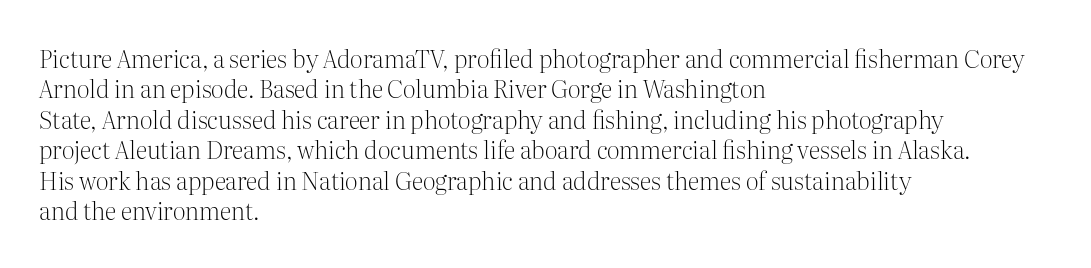
The image shows 24 px text type, upright; set left-aligned, normal line spacing (1.27x), normal letter spacing, not underlined.
